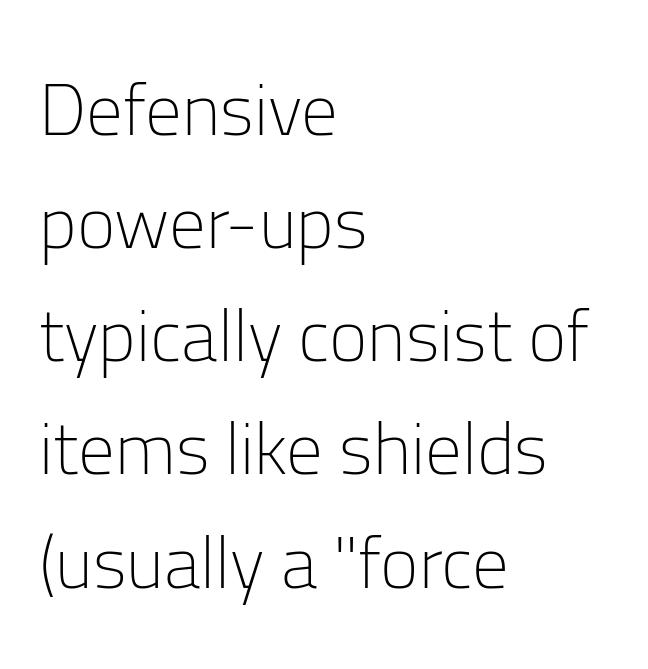
Every stem runs plumb, perpendicular to the baseline. Character widths vary here, with narrow letters taking less room than wide ones. All the whitespace from short lines collects on the right. The type family on display is of the sans-serif kind.
